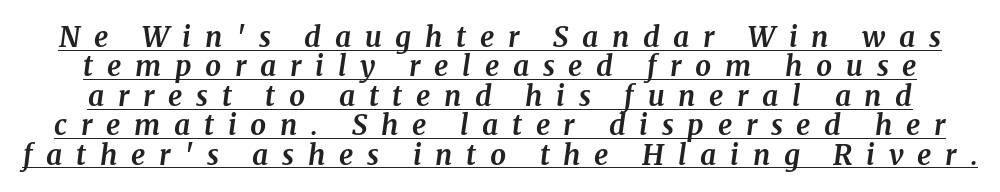
Notice how a bar underscores the lettering throughout. Is this a fixed-width face? No — the glyphs have proportional, varying widths. Does the type have serifs? Yes, each stem ends in a small foot. Vertical spacing — tight.
